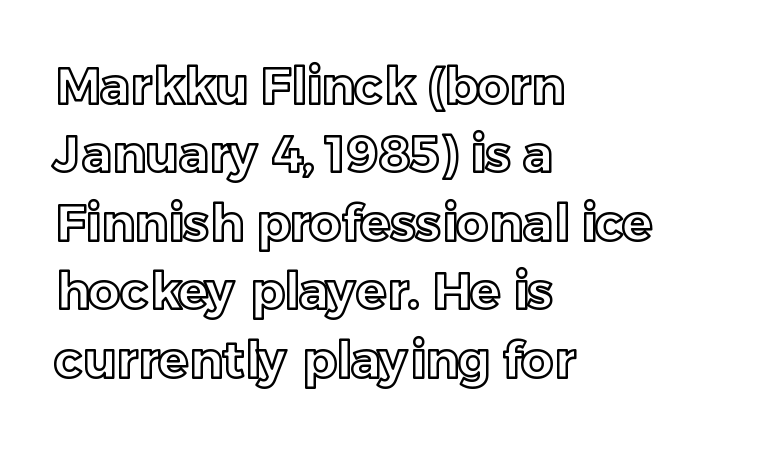
The image shows 50 px text type, upright; set left-aligned, normal line spacing (1.37x), normal letter spacing, not underlined; a medium x-height.
